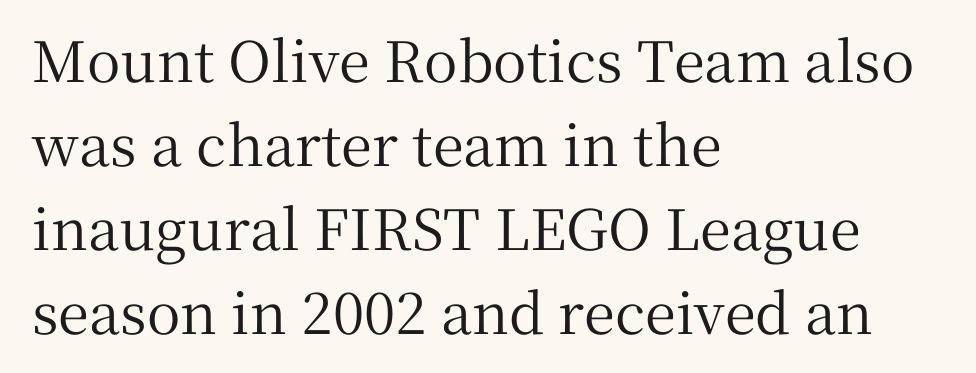
The image shows 56 px serif type, upright; set left-aligned, normal line spacing (1.5x), normal letter spacing, not underlined; medium stroke contrast and a medium x-height.
